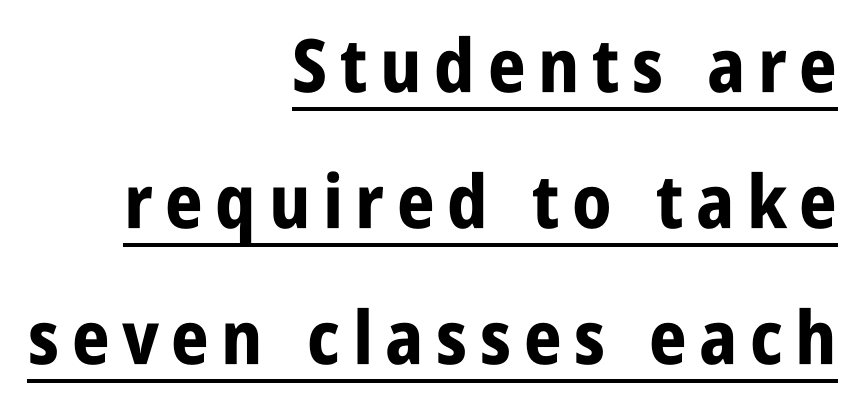
{"serif": "no", "italic": "no", "bold": "yes", "weight": "bold", "width": "condensed", "stroke_contrast": "low", "x_height": "large", "monospaced": "no", "underline": "yes", "align": "right", "line_spacing_ratio": 1.84, "glyph_px": 74}
